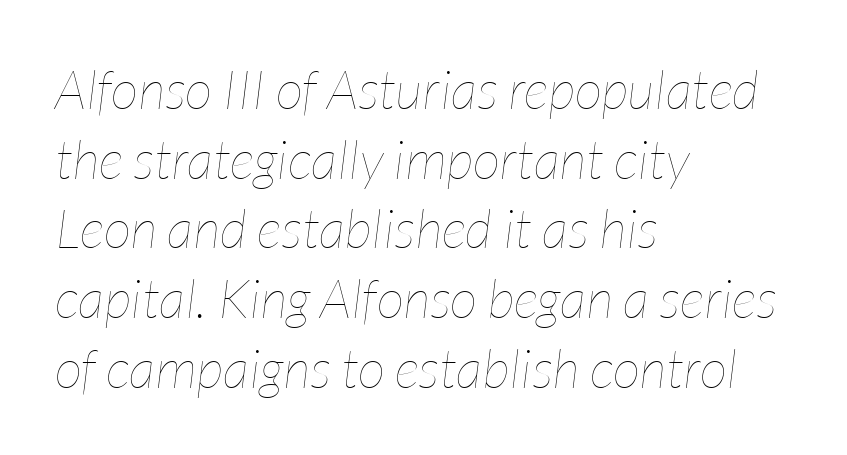
{"italic": "yes", "lean": "right", "slant_degrees": 7, "bold": "no", "weight": "thin", "width": "condensed", "stroke_contrast": "low", "x_height": "medium", "monospaced": "no", "underline": "no", "align": "left", "line_spacing": "normal", "line_spacing_ratio": 1.29, "letter_spacing": "normal", "letter_spacing_em": 0.0, "glyph_px": 54}
